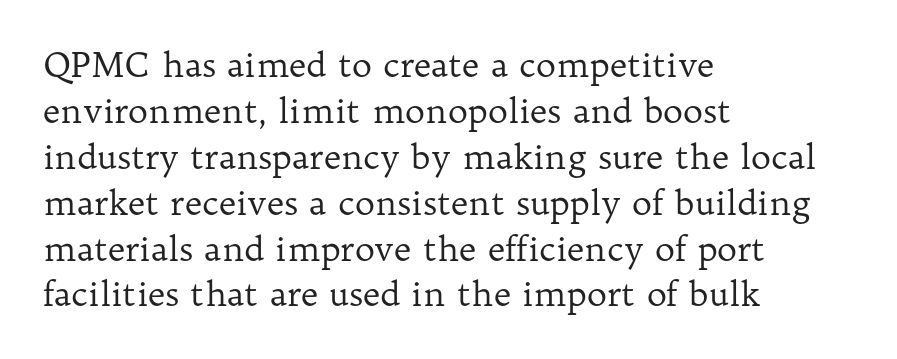
The image shows 34 px regular-weight serif type, upright; set left-aligned, normal line spacing (1.35x), normal letter spacing, not underlined; low stroke contrast and a medium x-height.
